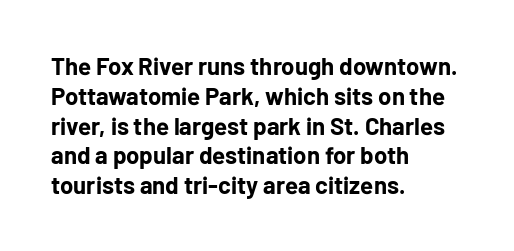
{"italic": "no", "bold": "yes", "underline": "no", "align": "left", "line_spacing_ratio": 1.24, "letter_spacing": "normal", "letter_spacing_em": 0.0, "glyph_px": 24}
